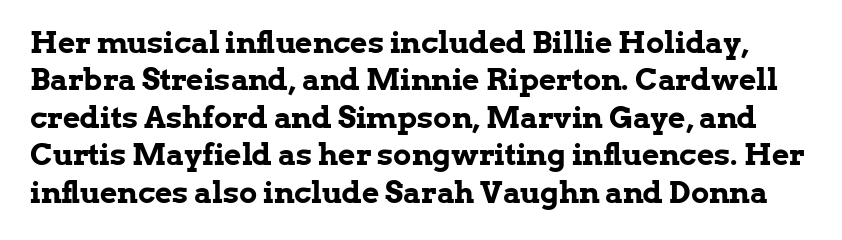
The image shows 30 px bold serif type, upright; set normal line spacing (1.25x), normal letter spacing, not underlined; low stroke contrast and a medium x-height.
